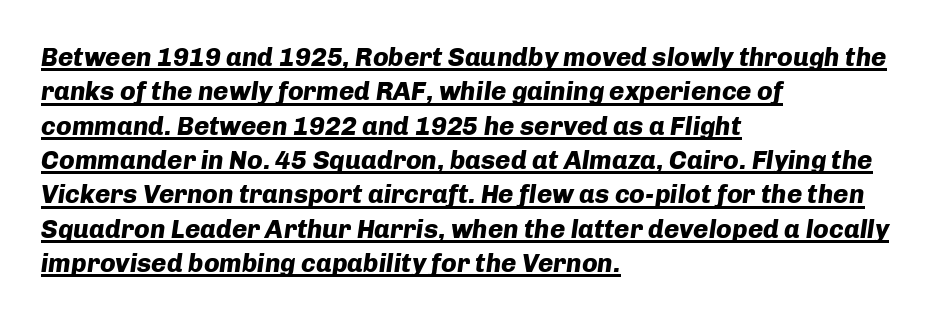
Look at the tracking — it's just the regular setting, nothing added. The text carries the slant typical of an italic or oblique font. The glyphs are accompanied by a horizontal stroke just below them. Pretty heavy lettering here — definitely bold. Normally led — the rows are evenly, conventionally spaced.
